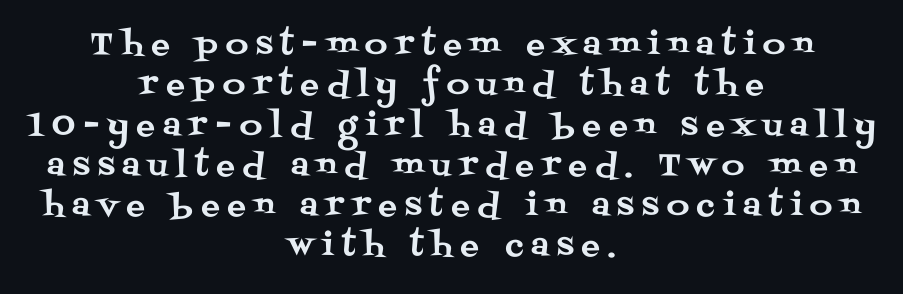
The image shows 31 px serif type, upright; set centered, normal line spacing (1.3x), unusually wide letter spacing (+0.26 em), not underlined; medium stroke contrast and a large x-height.
